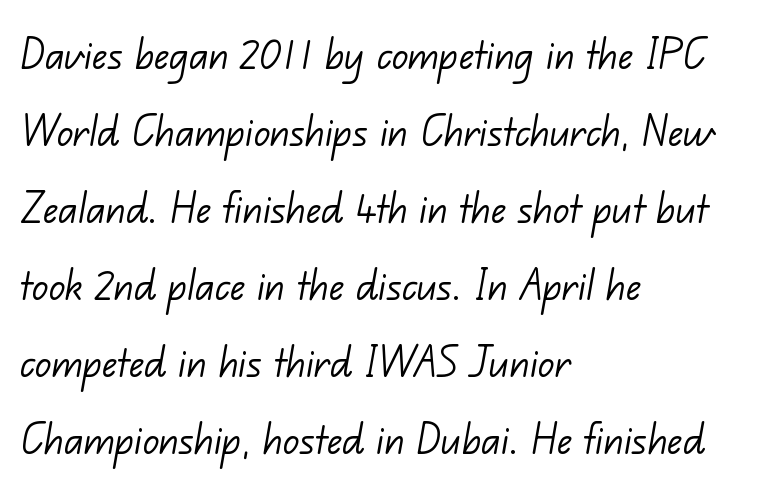
{"serif": "no", "bold": "no", "weight": "light", "width": "normal", "stroke_contrast": "low", "x_height": "small", "monospaced": "no", "underline": "no", "align": "left", "line_spacing": "normal", "line_spacing_ratio": 1.54, "letter_spacing": "normal", "letter_spacing_em": 0.0, "glyph_px": 50}
